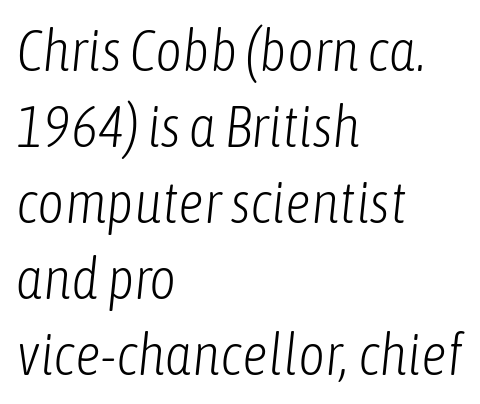
{"italic": "yes", "lean": "right", "slant_degrees": 6, "bold": "no", "weight": "light", "width": "condensed", "stroke_contrast": "low", "x_height": "medium", "monospaced": "no", "underline": "no", "align": "left", "line_spacing": "normal", "line_spacing_ratio": 1.31, "letter_spacing": "normal", "letter_spacing_em": 0.0, "glyph_px": 58}
